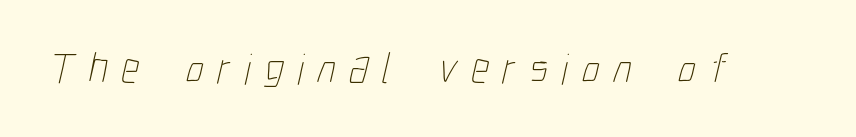
{"bold": "no", "weight": "thin", "width": "condensed", "stroke_contrast": "low", "x_height": "medium", "monospaced": "no", "underline": "no", "letter_spacing": "wide", "letter_spacing_em": 0.31, "glyph_px": 44}
